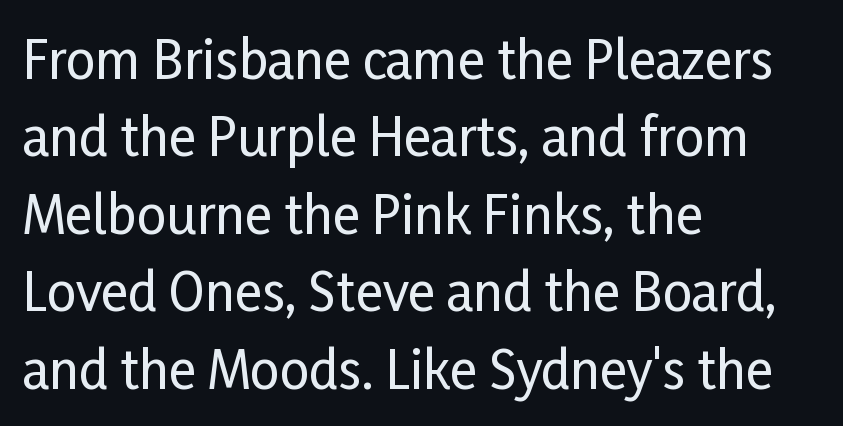
This rendering leaves character spacing at its baseline value. No word sits above an underline. The designer left line spacing at the default. Proportional: the letters do not fall into vertical columns. Horizontally, the lines are justified to the leading edge only. Unlike a traditional serif, this face leaves its strokes unadorned.
